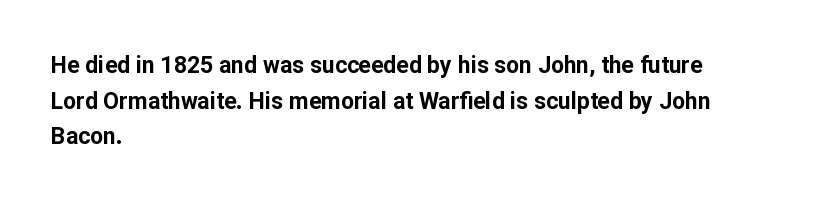
Is the block centered? No — it sits flush against the left margin. A full-strength bold gives these letters their thick strokes. The zone under the glyphs is completely vacant. This sample uses an upright cut, with every glyph sitting square on the baseline. The passage shown has conventional tracking throughout. The line-height multiplier appears to be the usual default.
